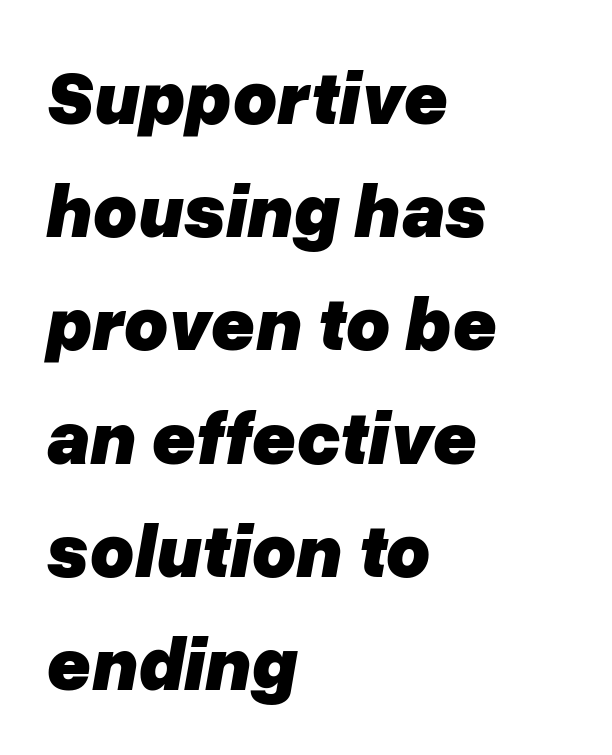
Casual observation: everything's shoved over to the left. The space directly below the letters is spotless. Vertical spacing — default. There's an unmistakable incline to the writing here. Each glyph is drawn with heavy, bold strokes. Do the characters align in a grid? No, the font is proportional.
